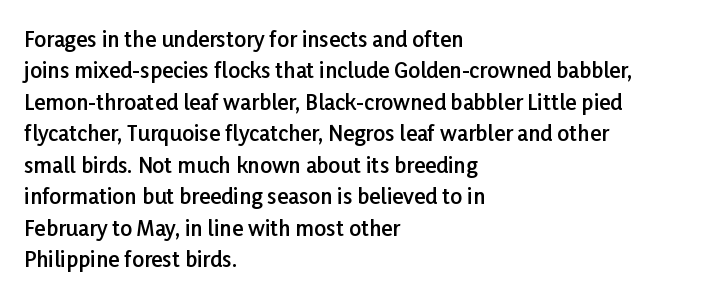
The image shows 21 px text type, upright; set left-aligned, normal line spacing (1.5x), normal letter spacing, not underlined.
